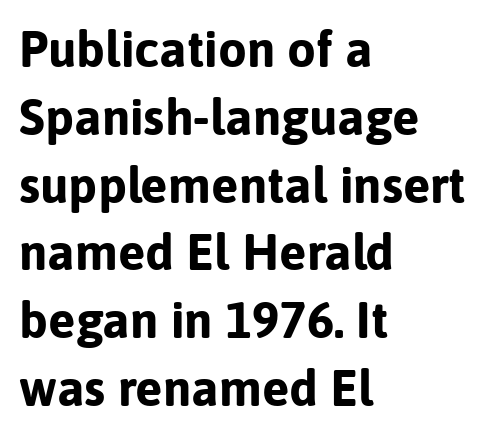
The image shows 51 px bold sans-serif type, upright; set left-aligned, normal line spacing (1.33x), normal letter spacing, not underlined; low stroke contrast and a medium x-height.
